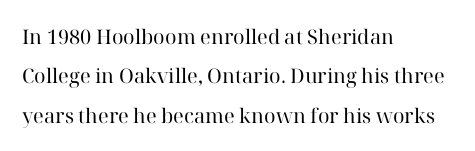
The image shows 20 px text type, upright; set left-aligned, loose line spacing (1.97x), normal letter spacing, not underlined.
